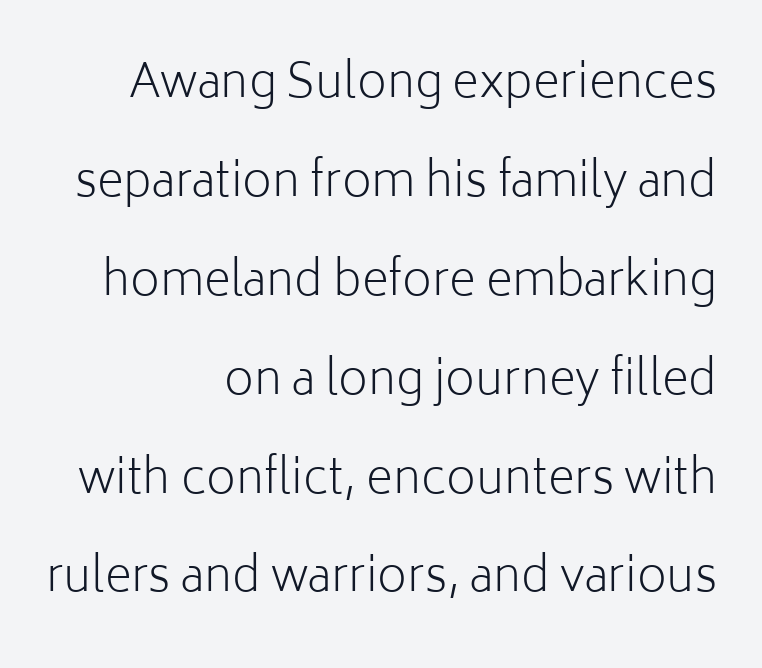
You can tell from the bare stems that sans-serif type was used. Proportional: the letters do not fall into vertical columns. Does the leading feel generous? Absolutely, it's lavish. This sample uses plain, unmodified letter spacing. Line ends are locked; line starts wander.
